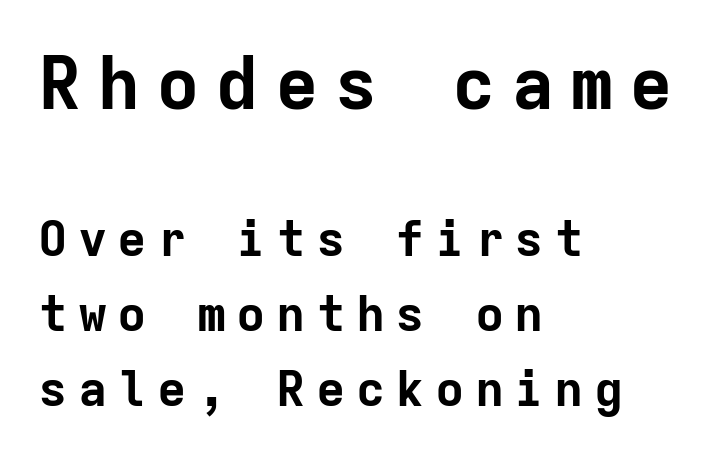
Q: Is the text bold? A: Yes.
Q: Is the text italic (slanted)? A: No, it is upright.
Q: Is the typeface a serif or a sans-serif typeface? A: Sans-serif.
Q: Is the text underlined? A: No.
Q: How is the paragraph aligned? A: Left-aligned.
Q: Is the spacing between letters normal or unusually wide? A: Unusually wide.
Q: Is the spacing between lines tight, normal or loose? A: Normal.
Q: Which block of text is set in a larger size, the first (top) or the second (bottom)? A: The first (top) one.
Q: Width (condensed, normal, or wide)? A: Normal.
Q: Stroke contrast? A: Low.
Q: x-height? A: Medium.
Q: Monospaced? A: Yes.
